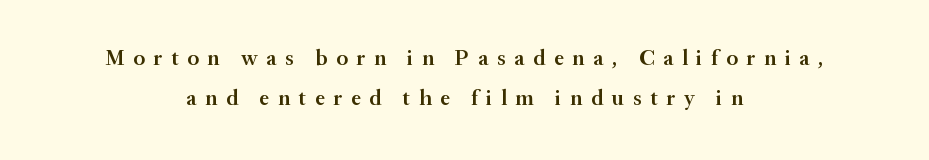
Q: Is the text bold? A: Semi-bold.
Q: Is the text italic (slanted)? A: No, it is upright.
Q: Is the text underlined? A: No.
Q: How is the paragraph aligned? A: Centered.
Q: Is the spacing between letters normal or unusually wide? A: Unusually wide.
